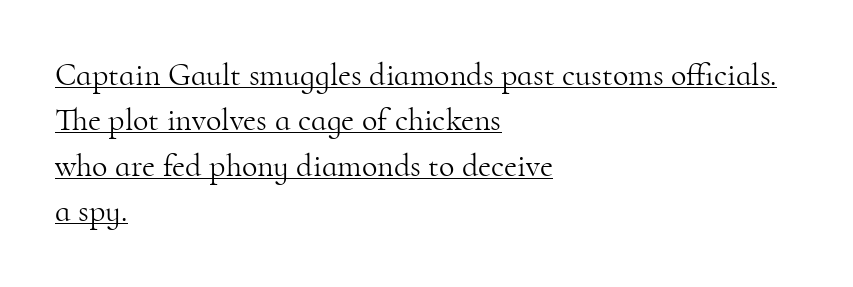
{"serif": "yes", "italic": "no", "bold": "no", "weight": "light", "width": "normal", "stroke_contrast": "high", "x_height": "small", "monospaced": "no", "underline": "yes", "align": "left", "line_spacing": "normal", "line_spacing_ratio": 1.42, "letter_spacing": "normal", "letter_spacing_em": 0.0, "glyph_px": 32}
